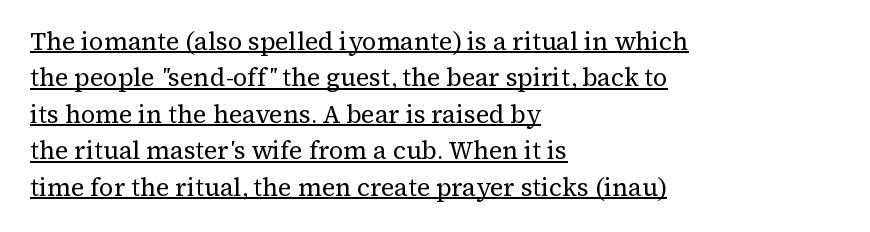
On a weight scale, this lands at 450 or below. A roman cut, with each character standing at attention. Notice how the passage keeps a crisp vertical edge on the left only. Nothing unusual about the tracking: characters are spaced as the font intends. A rule runs beneath these lines of type. Vertical spacing — default.
